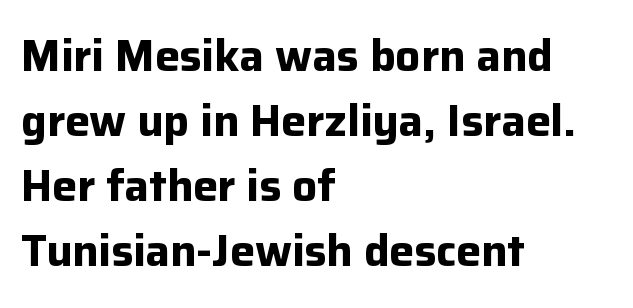
The image shows 44 px bold sans-serif type, upright; set left-aligned, normal line spacing (1.48x), normal letter spacing, not underlined; low stroke contrast and a medium x-height.
